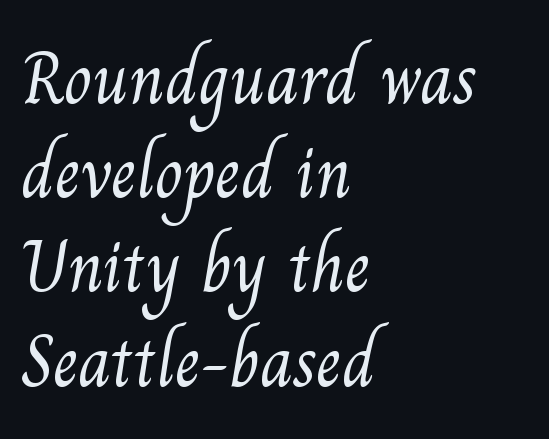
Each stroke keeps to a modest, everyday thickness or less. Rows of type keep a routine distance in the vertical direction. Varying glyph widths throughout — classic text-font behaviour. Beneath every word, the page is bare.
